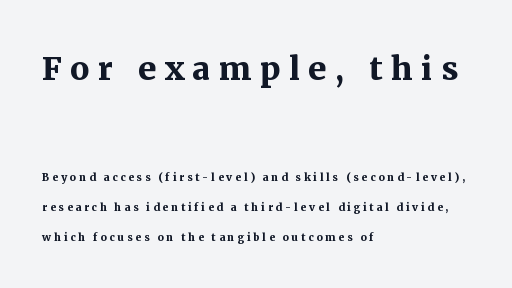
Which margin do the lines hug? The left one — the right edge is uneven. Strong, thick strokes mark this as bold type. The lines are spread far apart with generous leading. Stroke terminals: seriffed. Each letter keeps its own natural width here, so spacing adapts to shape.
